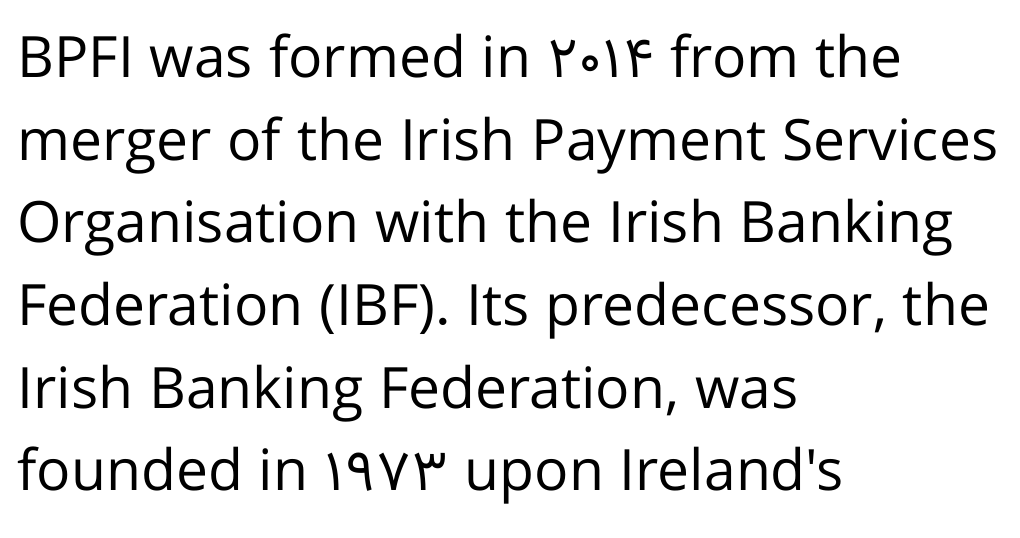
The horizontal fit of the characters is conventional and even. Observe the absence of serifs on each vertical stroke in this sample. Each stroke keeps to a modest, everyday thickness or less. Evenly set lines give the paragraph a standard silhouette. The lettering holds an erect, upright posture throughout. Any mark beneath the type? The region is blank.
